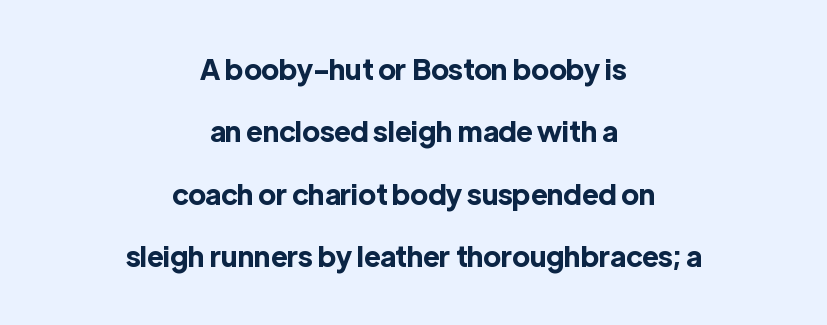
Q: Is the text bold? A: Yes.
Q: Is the text italic (slanted)? A: No, it is upright.
Q: Is the typeface a serif or a sans-serif typeface? A: Sans-serif.
Q: Is the text underlined? A: No.
Q: How is the paragraph aligned? A: Centered.
Q: Is the spacing between letters normal or unusually wide? A: Normal.
Q: Is the spacing between lines tight, normal or loose? A: Loose.
Q: Width (condensed, normal, or wide)? A: Normal.
Q: x-height? A: Medium.
Q: Monospaced? A: No.
